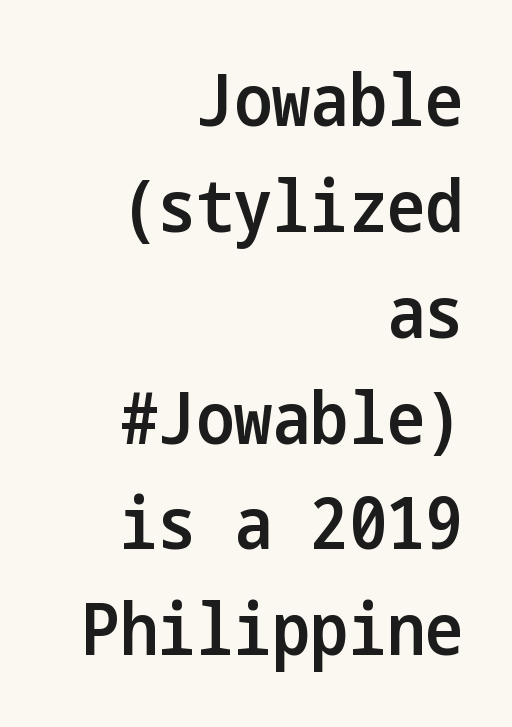
Q: Is the text bold? A: Semi-bold.
Q: Is the text italic (slanted)? A: No, it is upright.
Q: Is the typeface a serif or a sans-serif typeface? A: Sans-serif.
Q: Is the text underlined? A: No.
Q: How is the paragraph aligned? A: Right-aligned.
Q: Is the spacing between letters normal or unusually wide? A: Normal.
Q: Is the spacing between lines tight, normal or loose? A: Normal.
Q: Width (condensed, normal, or wide)? A: Condensed.
Q: Stroke contrast? A: Low.
Q: x-height? A: Medium.
